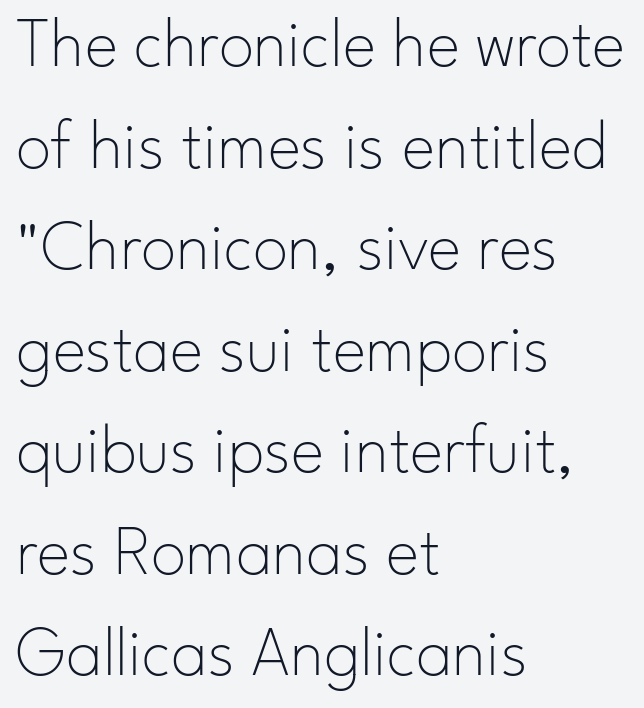
Q: Is the text bold? A: No.
Q: Is the text italic (slanted)? A: No, it is upright.
Q: Is the typeface a serif or a sans-serif typeface? A: Sans-serif.
Q: Is the text underlined? A: No.
Q: How is the paragraph aligned? A: Left-aligned.
Q: Is the spacing between letters normal or unusually wide? A: Normal.
Q: Is the spacing between lines tight, normal or loose? A: Normal.
Q: Width (condensed, normal, or wide)? A: Normal.
Q: Stroke contrast? A: Low.
Q: x-height? A: Small.
Q: Monospaced? A: No.
